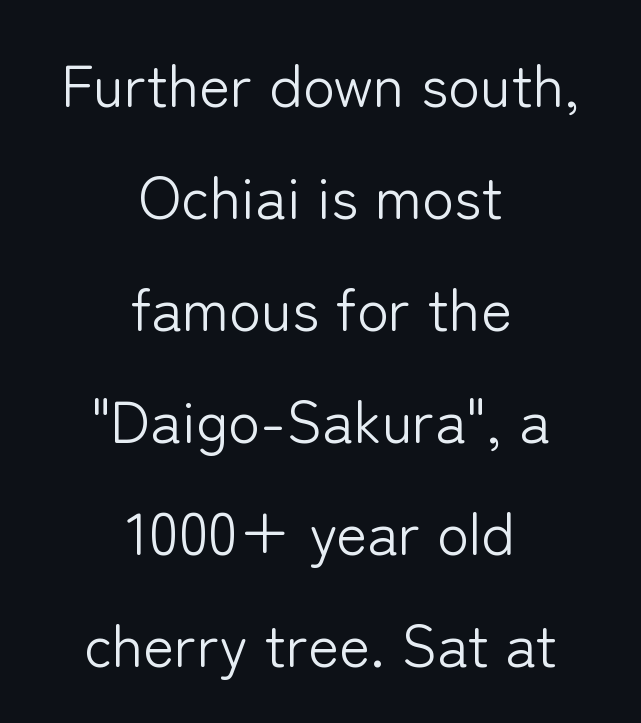
A sans-serif font was chosen for this passage. The baseline area is clear. Think of a printed novel: that variable character pitch is what you see here. Heft: none added — not bold.
